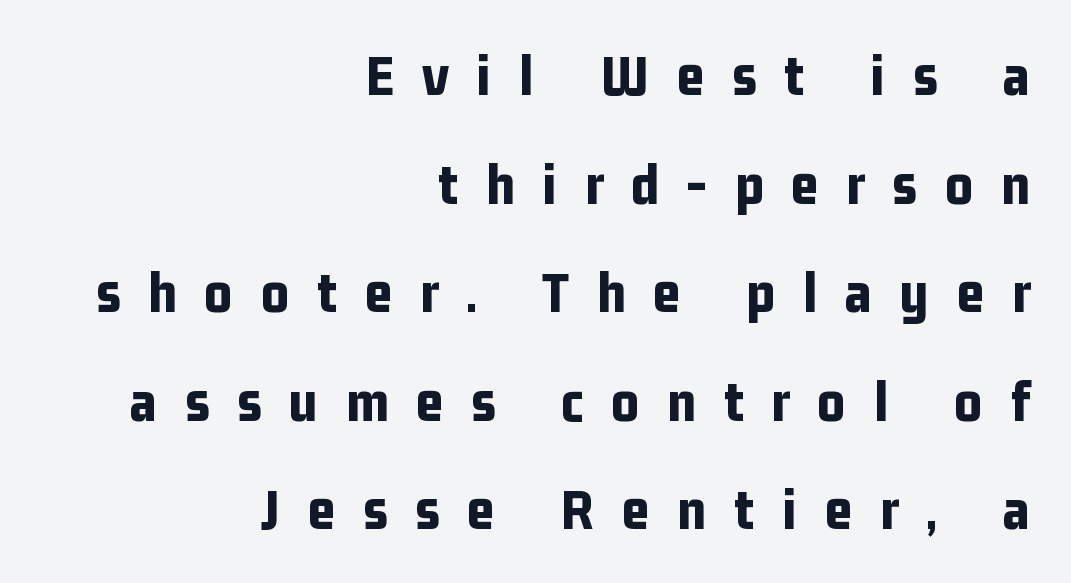
The image shows 60 px bold, condensed sans-serif type, upright; set right-aligned, line spacing 1.81x, unusually wide letter spacing (+0.46 em), not underlined; low stroke contrast and a medium x-height.
